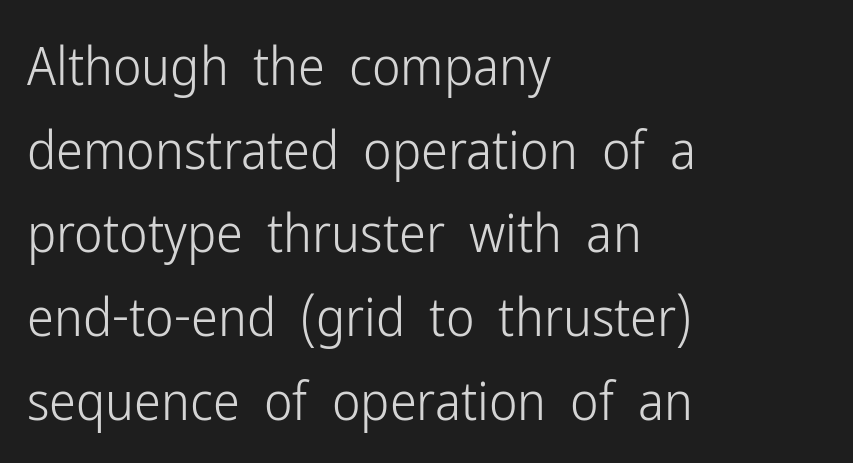
In CSS terms this would be text-align: left. These lines are composed in type without serifs. Spacing verdict: proportional, widths tailored to each character. Characters remain perfectly vertical along every line.
